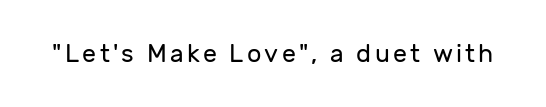
Q: Is the text bold? A: No.
Q: Is the text italic (slanted)? A: No, it is upright.
Q: Is the text underlined? A: No.
